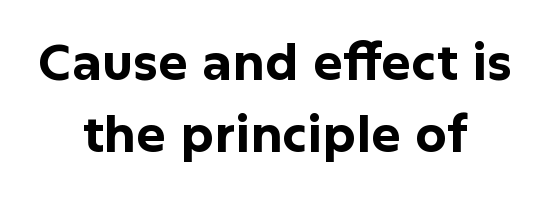
The image shows 50 px bold sans-serif type, upright; set centered, normal line spacing (1.45x), normal letter spacing, not underlined; low stroke contrast and a medium x-height.
